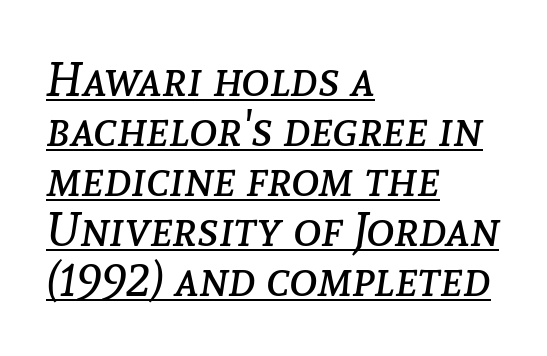
Q: Is the text bold? A: No.
Q: Is the text italic (slanted)? A: Yes, it leans right by about 8 degrees.
Q: Is the text underlined? A: Yes.
Q: How is the paragraph aligned? A: Left-aligned.
Q: Is the spacing between letters normal or unusually wide? A: Normal.
Q: Is the spacing between lines tight, normal or loose? A: Tight.
Q: Width (condensed, normal, or wide)? A: Normal.
Q: Stroke contrast? A: Low.
Q: x-height? A: Medium.
Q: Monospaced? A: No.
